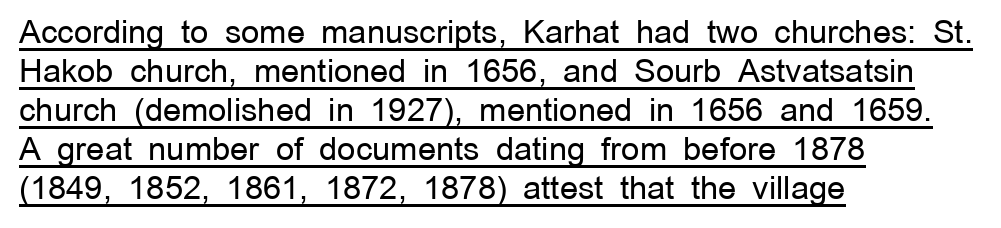
The image shows 32 px regular-weight sans-serif type, upright; set left-aligned, line spacing 1.22x, normal letter spacing, underlined; low stroke contrast and a medium x-height.
